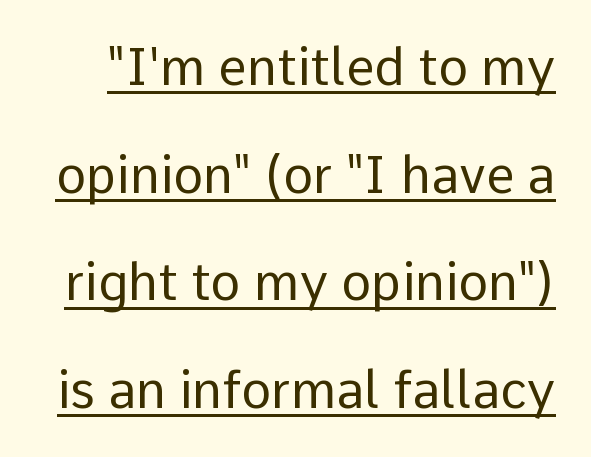
{"serif": "no", "italic": "no", "bold": "no", "weight": "regular", "width": "normal", "stroke_contrast": "low", "x_height": "medium", "monospaced": "no", "underline": "yes", "line_spacing": "loose", "line_spacing_ratio": 2.11, "letter_spacing": "normal", "letter_spacing_em": 0.0, "glyph_px": 51}
